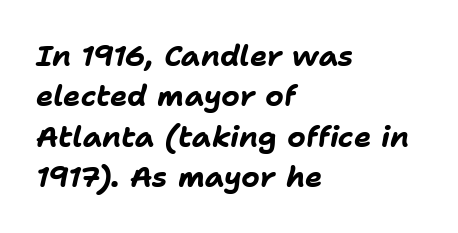
Q: Is the text bold? A: Yes.
Q: Is the text italic (slanted)? A: Yes, it leans right by about 11 degrees.
Q: Is the text underlined? A: No.
Q: How is the paragraph aligned? A: Left-aligned.
Q: Is the spacing between letters normal or unusually wide? A: Normal.
Q: Is the spacing between lines tight, normal or loose? A: Normal.
Q: Width (condensed, normal, or wide)? A: Normal.
Q: Stroke contrast? A: Low.
Q: x-height? A: Medium.
Q: Monospaced? A: No.
